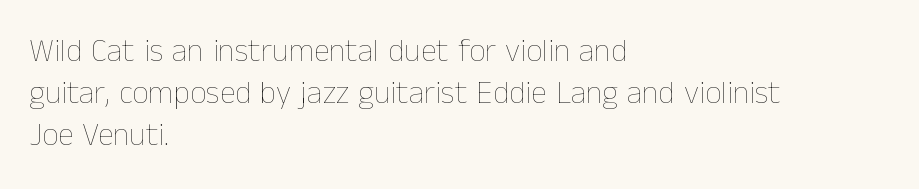
The image shows 32 px thin type, upright; set left-aligned, normal line spacing (1.32x), normal letter spacing, not underlined; low stroke contrast and a medium x-height.
